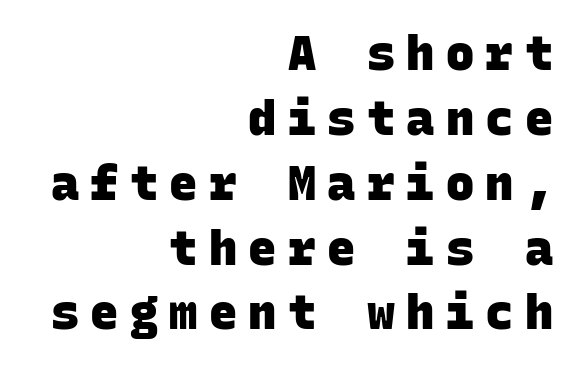
The line-height multiplier appears to be the usual default. Summary of weight: heavy, a full bold. Serif or sans? Sans — the stroke terminals are bare. The text block is weighted toward the right margin, trailing off unevenly leftward. The face used here is monospaced, like something from a code editor.
